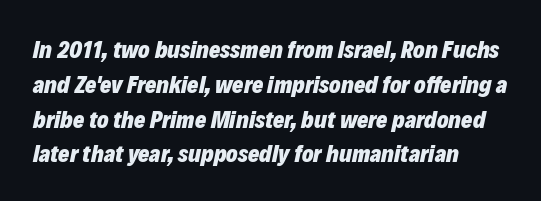
{"italic": "yes", "lean": "right", "slant_degrees": 12, "bold": "yes", "underline": "no", "align": "left", "line_spacing": "normal", "line_spacing_ratio": 1.45, "letter_spacing": "normal", "letter_spacing_em": 0.0, "glyph_px": 24}
